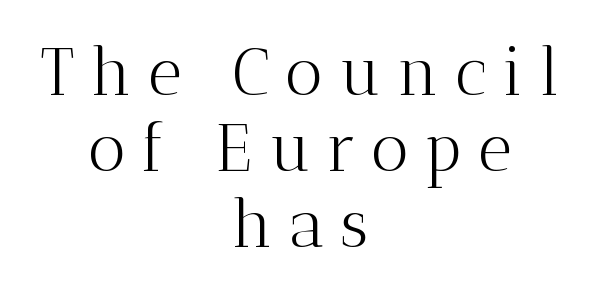
{"serif": "yes", "italic": "no", "bold": "no", "weight": "light", "width": "normal", "stroke_contrast": "medium", "x_height": "medium", "monospaced": "no", "underline": "no", "align": "center", "line_spacing": "tight", "line_spacing_ratio": 1.15, "letter_spacing": "wide", "letter_spacing_em": 0.24, "glyph_px": 66}
